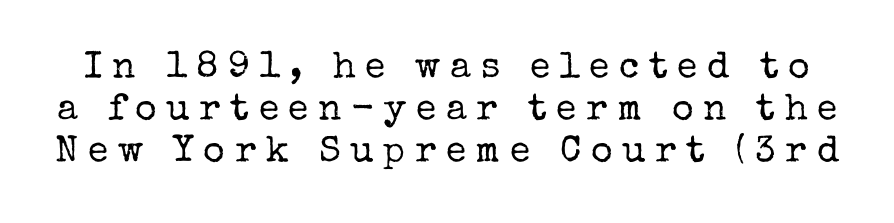
If you measured baseline to baseline, you'd find a short distance. These lines are composed in type with serifs. The string is rendered with underlining switched off. Heft: none added — not bold. Style check: upright. Loose tracking; the words dissolve into strings of separated letters.
